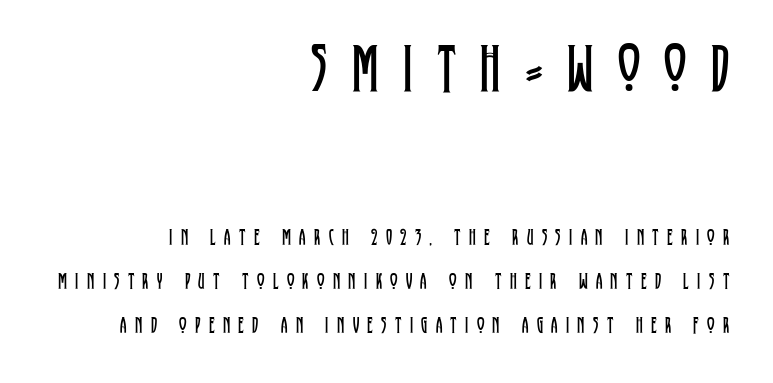
Q: Is the text bold? A: No.
Q: Is the text italic (slanted)? A: No, it is upright.
Q: Is the typeface a serif or a sans-serif typeface? A: Serif.
Q: Is the text underlined? A: No.
Q: How is the paragraph aligned? A: Right-aligned.
Q: Is the spacing between letters normal or unusually wide? A: Unusually wide.
Q: Is the spacing between lines tight, normal or loose? A: Loose.
Q: Which block of text is set in a larger size, the first (top) or the second (bottom)? A: The first (top) one.
Q: Width (condensed, normal, or wide)? A: Condensed.
Q: Stroke contrast? A: Low.
Q: x-height? A: Large.
Q: Monospaced? A: No.
